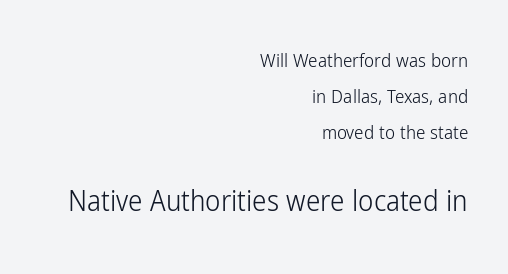
Q: Is the text bold? A: No.
Q: Is the text italic (slanted)? A: No, it is upright.
Q: Is the typeface a serif or a sans-serif typeface? A: Sans-serif.
Q: Is the text underlined? A: No.
Q: How is the paragraph aligned? A: Right-aligned.
Q: Is the spacing between letters normal or unusually wide? A: Normal.
Q: Is the spacing between lines tight, normal or loose? A: Loose.
Q: Which block of text is set in a larger size, the first (top) or the second (bottom)? A: The second (bottom) one.
Q: Width (condensed, normal, or wide)? A: Condensed.
Q: Stroke contrast? A: Low.
Q: x-height? A: Medium.
Q: Monospaced? A: No.
